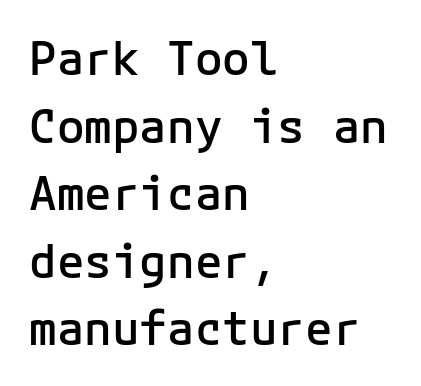
The image shows 46 px semibold sans-serif type, upright, monospaced; set left-aligned, normal line spacing (1.47x), normal letter spacing, not underlined; low stroke contrast and a medium x-height.
